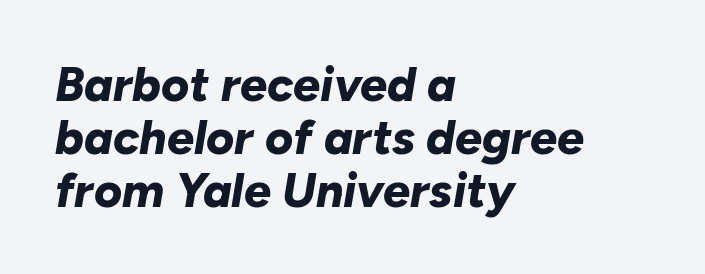
The image shows 48 px bold type, italic (leaning right); set left-aligned, tight line spacing (1.1x), normal letter spacing, not underlined; low stroke contrast and a medium x-height.
